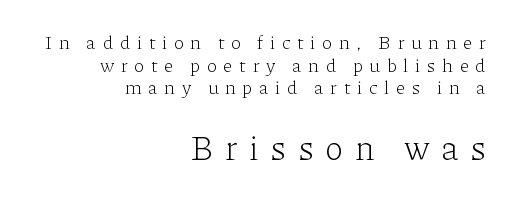
The tracking jumps out immediately: characters are airy and widely separated. Nobody drew a line under any word here. A serif font was chosen for this passage. Notice how the stems are strictly vertical — no italics here. Character widths vary here, with narrow letters taking less room than wide ones.
